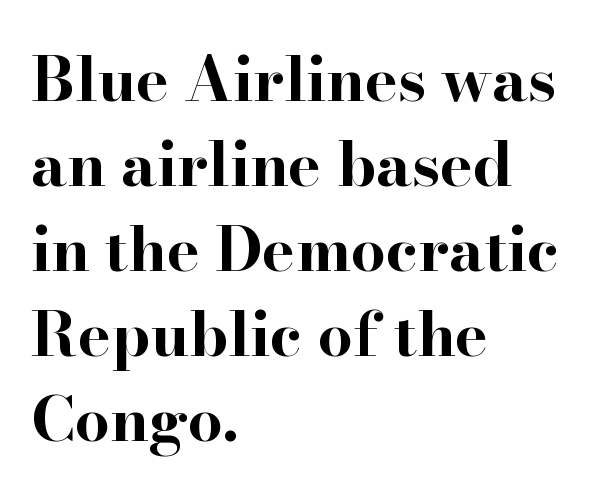
Q: Is the text bold? A: Yes.
Q: Is the text italic (slanted)? A: No, it is upright.
Q: Is the typeface a serif or a sans-serif typeface? A: Serif.
Q: Is the text underlined? A: No.
Q: How is the paragraph aligned? A: Left-aligned.
Q: Is the spacing between letters normal or unusually wide? A: Normal.
Q: Is the spacing between lines tight, normal or loose? A: Normal.
Q: Width (condensed, normal, or wide)? A: Wide.
Q: Stroke contrast? A: High.
Q: x-height? A: Small.
Q: Monospaced? A: No.
